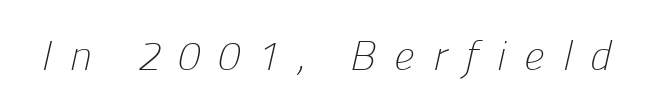
Q: Is the text bold? A: No.
Q: Is the typeface a serif or a sans-serif typeface? A: Sans-serif.
Q: Is the text underlined? A: No.
Q: Is the spacing between letters normal or unusually wide? A: Unusually wide.
Q: Width (condensed, normal, or wide)? A: Normal.
Q: Stroke contrast? A: Low.
Q: x-height? A: Medium.
Q: Monospaced? A: No.
